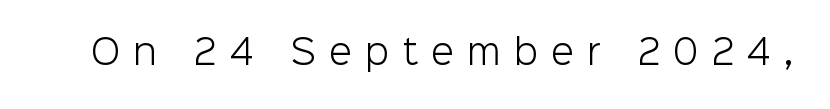
The image shows 34 px light sans-serif type, upright; set unusually wide letter spacing (+0.39 em), not underlined; low stroke contrast and a medium x-height.
